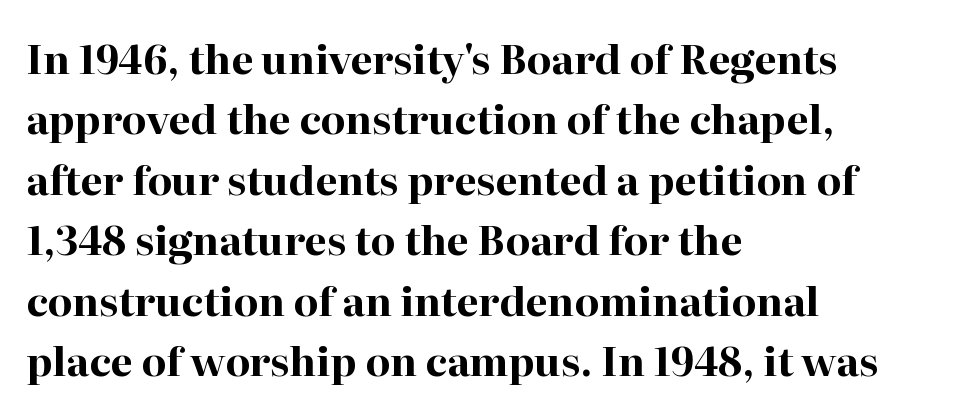
The passage shown is typeset with a serif family. Beneath every word, the page is bare. Character widths vary here, with narrow letters taking less room than wide ones. Every row of glyphs begins at an identical x-position on the left.
